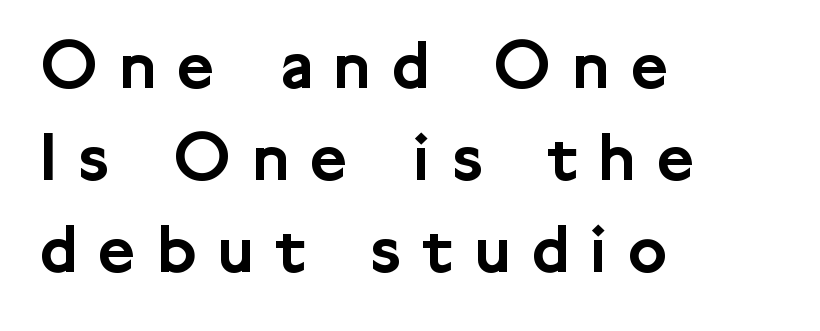
The image shows 72 px sans-serif type, upright; set left-aligned, normal line spacing (1.28x), unusually wide letter spacing (+0.3 em), not underlined; low stroke contrast and a medium x-height.
